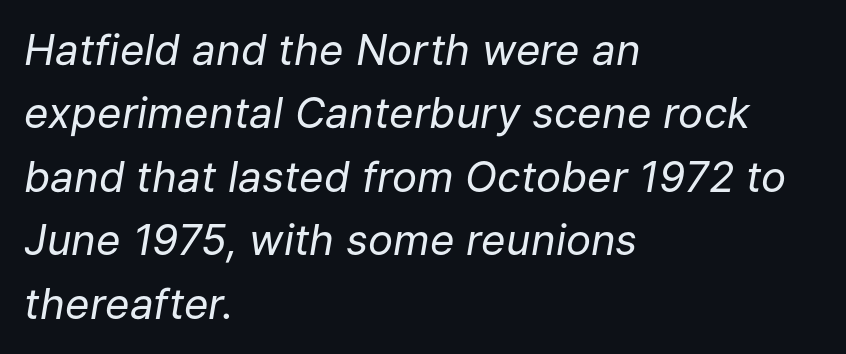
Q: Is the text bold? A: No.
Q: Is the text italic (slanted)? A: Yes, it leans right by about 9 degrees.
Q: Is the text underlined? A: No.
Q: How is the paragraph aligned? A: Left-aligned.
Q: Is the spacing between letters normal or unusually wide? A: Normal.
Q: Is the spacing between lines tight, normal or loose? A: Normal.
Q: Width (condensed, normal, or wide)? A: Normal.
Q: Stroke contrast? A: Low.
Q: x-height? A: Medium.
Q: Monospaced? A: No.
